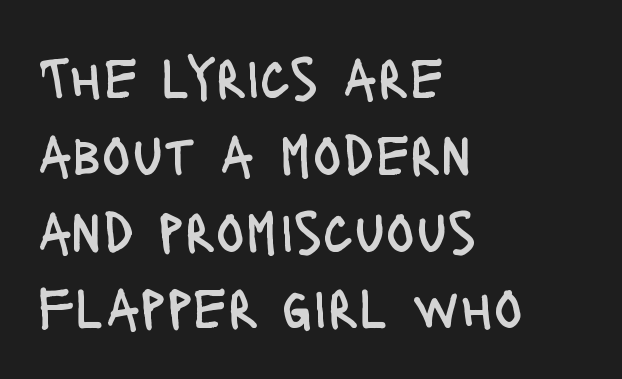
{"serif": "no", "italic": "no", "bold": "no", "weight": "regular", "width": "condensed", "stroke_contrast": "low", "x_height": "large", "monospaced": "no", "underline": "no", "align": "left", "line_spacing": "normal", "line_spacing_ratio": 1.28, "letter_spacing": "normal", "letter_spacing_em": 0.0, "glyph_px": 60}
